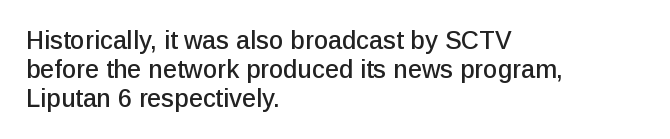
The gaps between neighbouring characters are ordinary and unremarkable. Tall strokes in this sample are plumb rather than angled. The specimen omits any rule beneath the text block's lines. One-word summary of the alignment: left.
